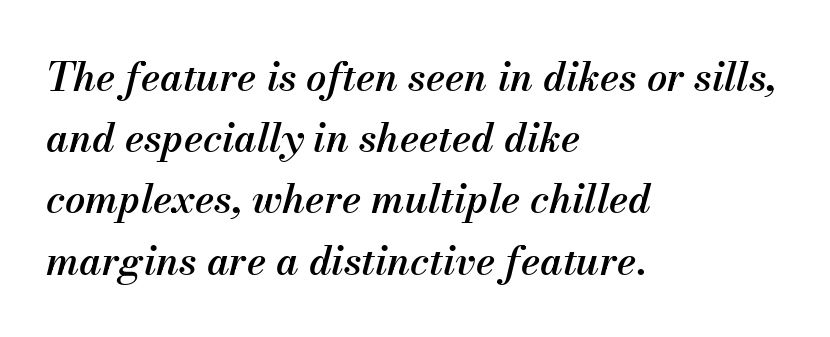
Q: Is the text bold? A: Semi-bold.
Q: Is the text italic (slanted)? A: Yes, it leans right by about 13 degrees.
Q: Is the text underlined? A: No.
Q: How is the paragraph aligned? A: Left-aligned.
Q: Is the spacing between letters normal or unusually wide? A: Normal.
Q: Is the spacing between lines tight, normal or loose? A: Normal.
Q: Width (condensed, normal, or wide)? A: Normal.
Q: Stroke contrast? A: Medium.
Q: x-height? A: Small.
Q: Monospaced? A: No.
